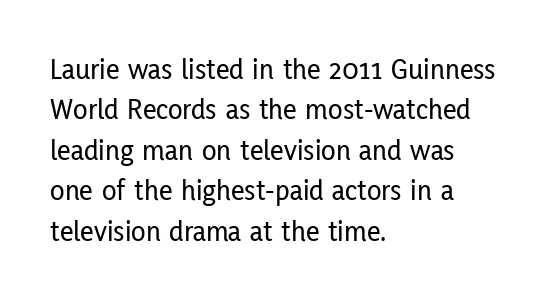
Q: Is the text italic (slanted)? A: No, it is upright.
Q: Is the typeface a serif or a sans-serif typeface? A: Sans-serif.
Q: Is the text underlined? A: No.
Q: How is the paragraph aligned? A: Left-aligned.
Q: Is the spacing between letters normal or unusually wide? A: Normal.
Q: Is the spacing between lines tight, normal or loose? A: Normal.
Q: Width (condensed, normal, or wide)? A: Condensed.
Q: Stroke contrast? A: Low.
Q: x-height? A: Medium.
Q: Monospaced? A: No.
